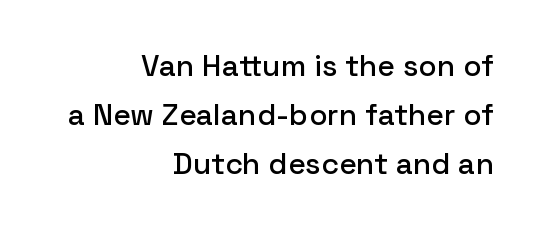
{"serif": "no", "italic": "no", "width": "normal", "stroke_contrast": "low", "x_height": "medium", "monospaced": "no", "underline": "no", "align": "right", "line_spacing": "normal", "line_spacing_ratio": 1.64, "letter_spacing": "normal", "letter_spacing_em": 0.0, "glyph_px": 30}
